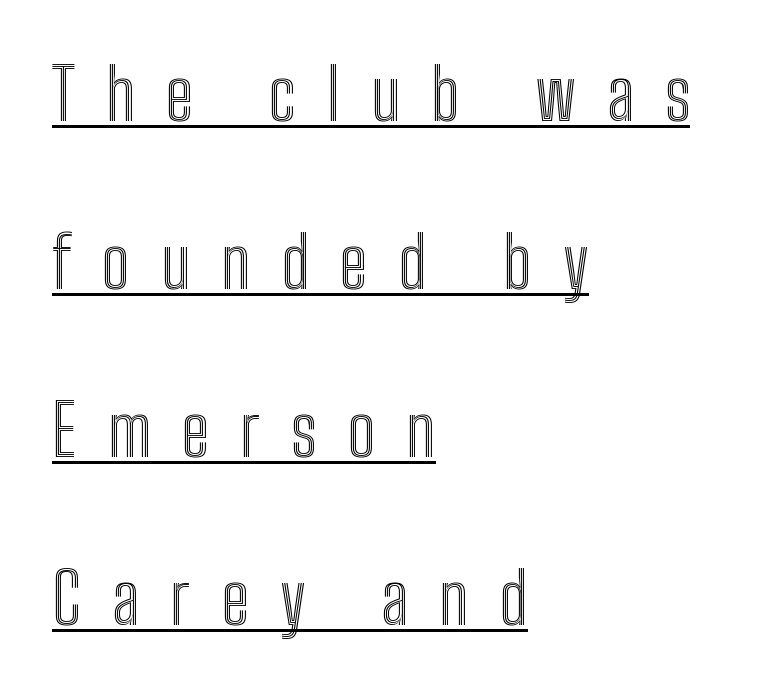
The compositor pushed each line to the left boundary. The tracking reads as deliberately expanded to a designer's eye. Honestly, the underline is the first thing you notice here. Is this a fixed-width face? No — the glyphs have proportional, varying widths. Does the leading feel generous? Absolutely, it's lavish. Rendered with straight, roman letterforms.
